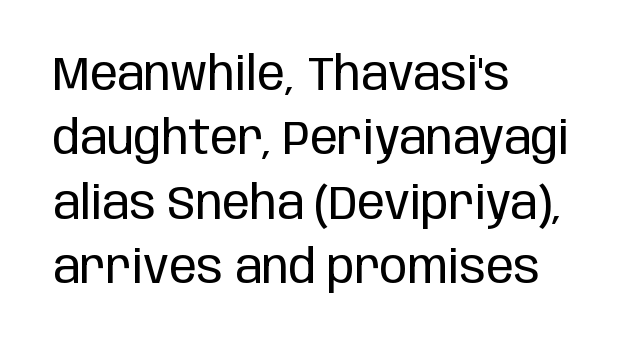
{"serif": "no", "italic": "no", "bold": "no", "weight": "regular", "width": "condensed", "stroke_contrast": "low", "x_height": "large", "monospaced": "no", "underline": "no", "align": "left", "line_spacing": "normal", "line_spacing_ratio": 1.4, "letter_spacing": "normal", "letter_spacing_em": 0.0, "glyph_px": 46}
